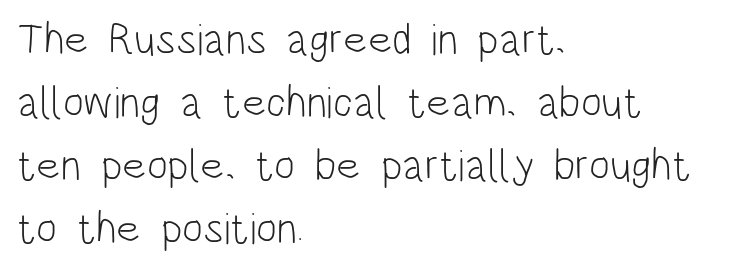
Q: Is the text bold? A: No.
Q: Is the text italic (slanted)? A: No, it is upright.
Q: Is the typeface a serif or a sans-serif typeface? A: Sans-serif.
Q: Is the text underlined? A: No.
Q: How is the paragraph aligned? A: Left-aligned.
Q: Is the spacing between letters normal or unusually wide? A: Normal.
Q: Is the spacing between lines tight, normal or loose? A: Normal.
Q: Width (condensed, normal, or wide)? A: Condensed.
Q: Stroke contrast? A: Low.
Q: x-height? A: Large.
Q: Monospaced? A: No.
